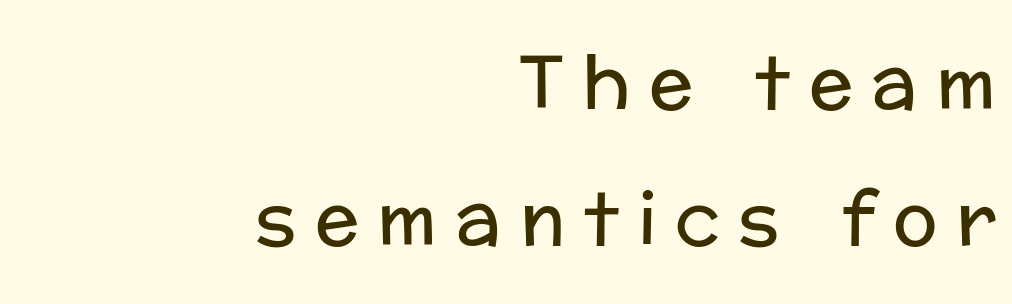
Letterform terminals end flat and unadorned throughout the passage. All the whitespace from short lines collects on the left. Between one letter and the next there's a generous, obvious gap. The typesetting does not lean heavy: it is not bold.
